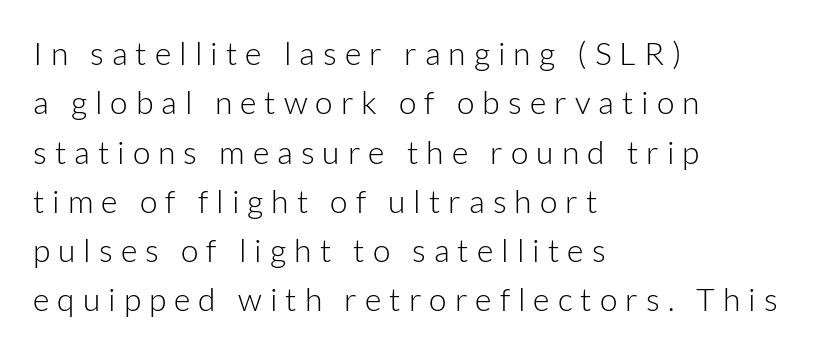
Bare-footed words on every line. These lines are rendered in a variable-pitch font. Horizontally, the lines are justified to the leading edge only. The specimen reads as upright at a glance.
